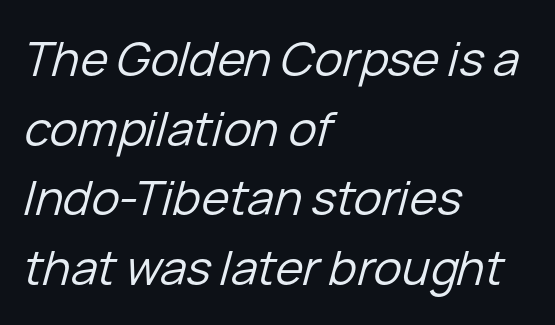
{"italic": "yes", "lean": "right", "slant_degrees": 15, "bold": "no", "weight": "regular", "width": "normal", "stroke_contrast": "low", "x_height": "medium", "monospaced": "no", "underline": "no", "align": "left", "line_spacing": "normal", "line_spacing_ratio": 1.48, "letter_spacing": "normal", "letter_spacing_em": 0.0, "glyph_px": 47}
